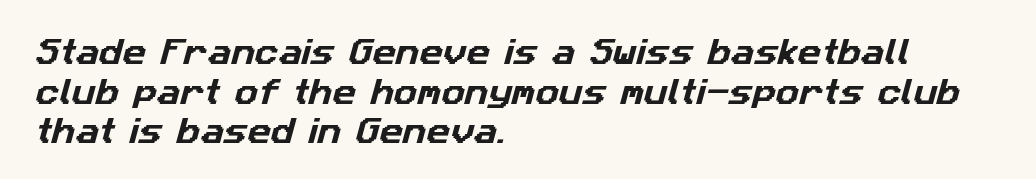
The image shows 29 px sans-serif type; set left-aligned, normal line spacing (1.37x), normal letter spacing, not underlined; low stroke contrast and a medium x-height.
